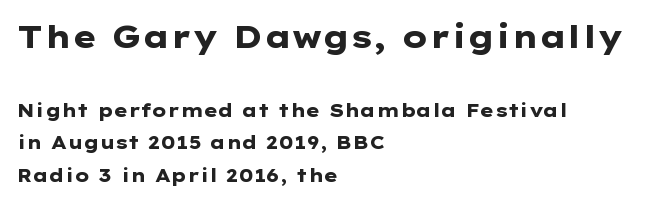
Check the space under the baseline: it is left empty. You could not count columns in this text — the font is proportionally spaced. The passage shown has conventional tracking throughout. Type size steps down from the first block to the second. Look at the stroke-to-counter ratio: heavy, a bold. The letters stand straight up with perfectly vertical stems.
